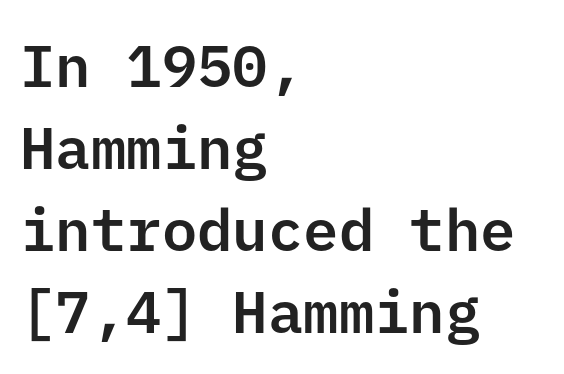
There is no visible air inserted between adjacent glyphs. The space directly below the letters is spotless. Stroke terminals: plain, sans-serif. Line beginnings align vertically; line endings do not.
